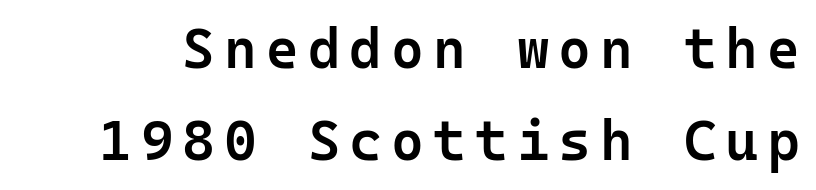
{"serif": "no", "italic": "no", "bold": "semi", "weight": "semibold", "width": "normal", "stroke_contrast": "low", "x_height": "medium", "monospaced": "yes", "underline": "no", "line_spacing": "normal", "line_spacing_ratio": 1.64, "glyph_px": 56}
